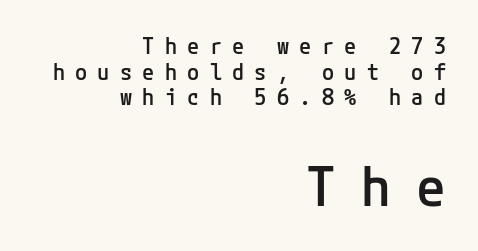
The image shows 54 px semibold sans-serif type, upright; set right-aligned, line spacing 1.16x, unusually wide letter spacing (+0.47 em), not underlined; the second (bottom) block is 2.45x larger; low stroke contrast and a medium x-height.
